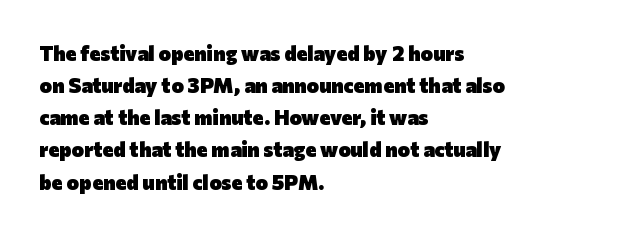
Q: Is the text bold? A: Yes.
Q: Is the text italic (slanted)? A: No, it is upright.
Q: Is the text underlined? A: No.
Q: How is the paragraph aligned? A: Left-aligned.
Q: Is the spacing between letters normal or unusually wide? A: Normal.
Q: Is the spacing between lines tight, normal or loose? A: Normal.
